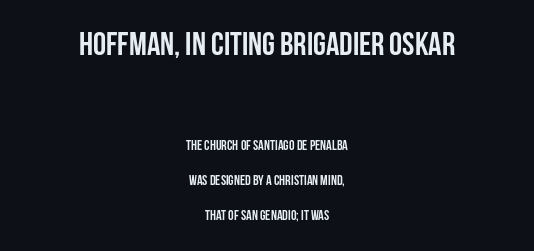
Are there feet on the stems? There aren't — it's a sans. Words appear dense and cohesive because spacing is normal. This is heavy type, rendered in bold. A bare baseline throughout the passage.
